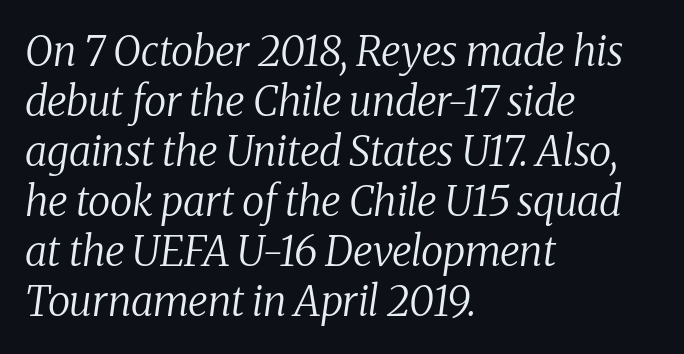
Q: Is the text bold? A: No.
Q: Is the text italic (slanted)? A: Yes, it leans right by about 8 degrees.
Q: Is the typeface a serif or a sans-serif typeface? A: Serif.
Q: Is the text underlined? A: No.
Q: How is the paragraph aligned? A: Left-aligned.
Q: Is the spacing between letters normal or unusually wide? A: Normal.
Q: Width (condensed, normal, or wide)? A: Normal.
Q: Stroke contrast? A: Medium.
Q: x-height? A: Medium.
Q: Monospaced? A: No.
